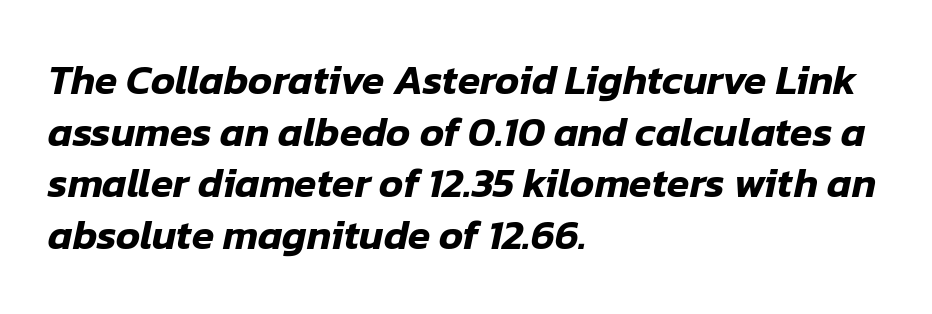
{"italic": "yes", "lean": "right", "slant_degrees": 12, "width": "normal", "stroke_contrast": "low", "x_height": "medium", "monospaced": "no", "underline": "no", "align": "left", "line_spacing": "normal", "line_spacing_ratio": 1.26, "letter_spacing": "normal", "letter_spacing_em": 0.0, "glyph_px": 41}
